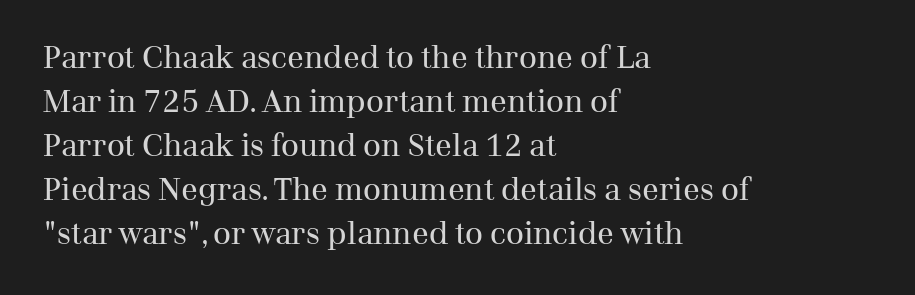
These lines are rendered in a variable-pitch font. Type without underlining. Left-aligned paragraph, ragged on the right. The space between consecutive lines is moderate. These glyphs show unthickened strokes, regular width or finer. Here the glyphs are tracked normally, forming tight word shapes.
